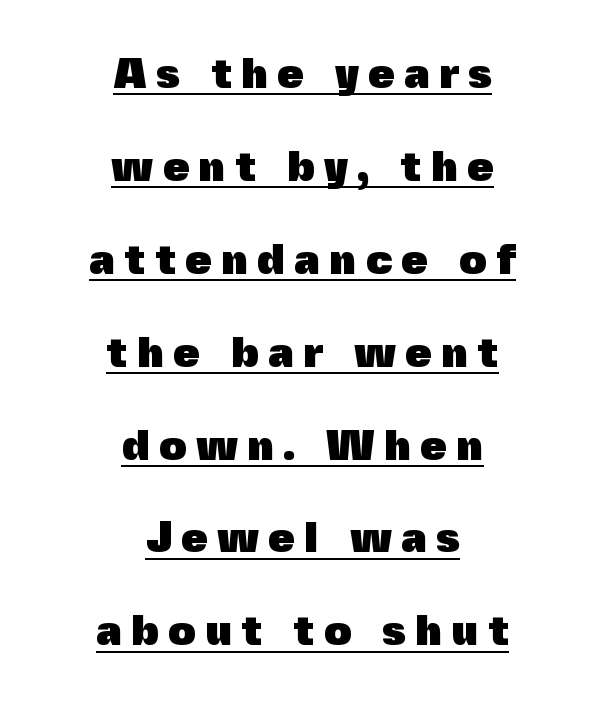
Underlined type. Think of a printed novel: that variable character pitch is what you see here. Is there much room between lines? Yes — plenty of vertical air separates them. Upright lettering throughout. Each glyph is drawn with heavy, bold strokes.
